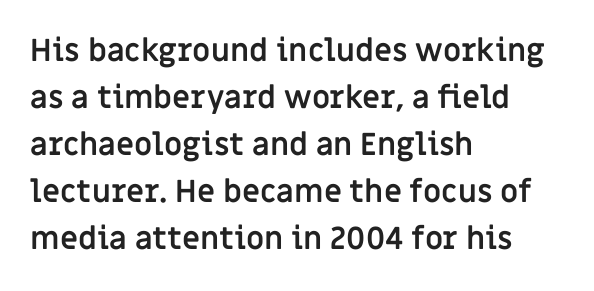
{"serif": "no", "italic": "no", "bold": "yes", "weight": "semibold", "width": "normal", "stroke_contrast": "low", "x_height": "large", "monospaced": "no", "underline": "no", "align": "left", "line_spacing": "normal", "line_spacing_ratio": 1.52, "letter_spacing": "normal", "letter_spacing_em": 0.0, "glyph_px": 31}
